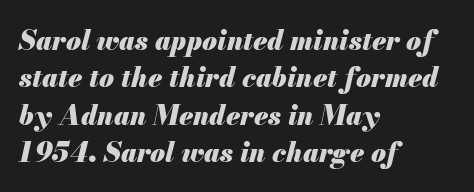
Tall strokes in this sample are angled rather than plumb. The lines in this sample share a left origin and differ only in where they stop. Letters rest on an invisible, unmarked baseline. Words appear dense and cohesive because spacing is normal.
